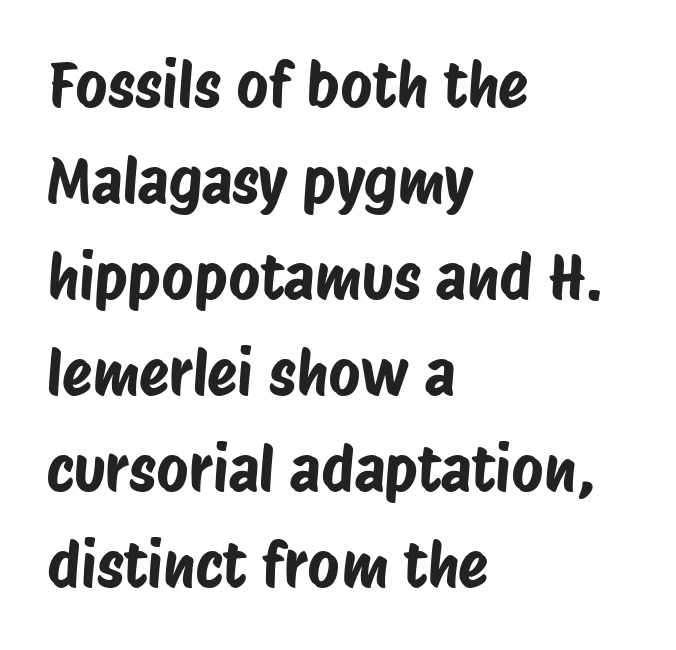
Character widths vary here, with narrow letters taking less room than wide ones. Nope, no serifs anywhere on these letters. Only glyphs here, with clear space below each row. In terms of leading, this rendering sits right in the middle. Here the glyphs are tracked normally, forming tight word shapes. The lines are quadded left.
